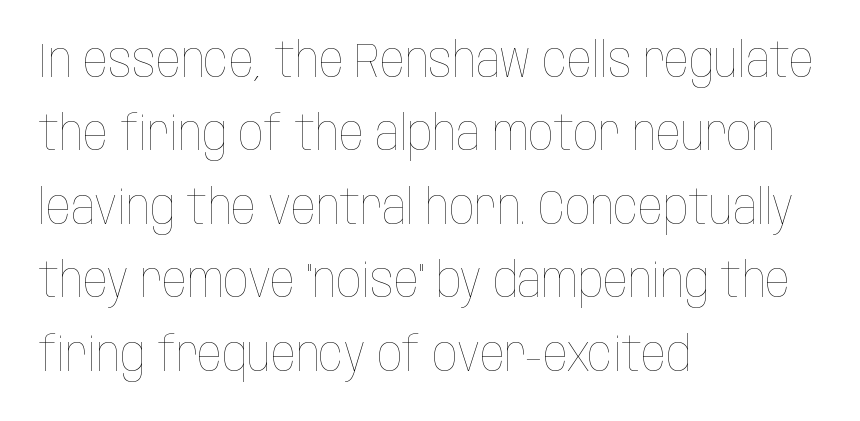
{"italic": "no", "bold": "no", "weight": "thin", "width": "condensed", "stroke_contrast": "low", "x_height": "large", "monospaced": "no", "underline": "no", "align": "left", "line_spacing": "normal", "line_spacing_ratio": 1.5, "letter_spacing": "normal", "letter_spacing_em": 0.0, "glyph_px": 49}
